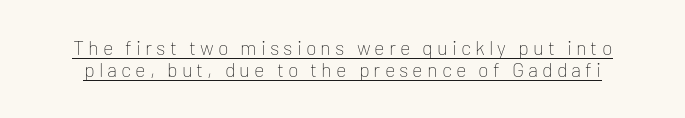
{"italic": "no", "bold": "no", "underline": "yes", "line_spacing": "tight", "line_spacing_ratio": 1.11, "letter_spacing": "wide", "letter_spacing_em": 0.2, "glyph_px": 20}
